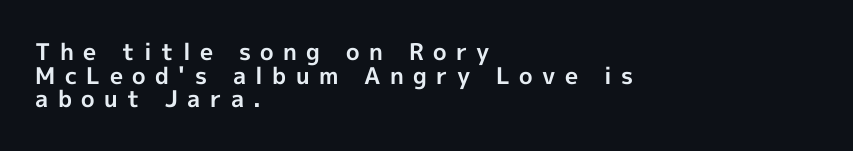
Q: Is the text bold? A: Yes.
Q: Is the text italic (slanted)? A: No, it is upright.
Q: Is the text underlined? A: No.
Q: How is the paragraph aligned? A: Left-aligned.
Q: Is the spacing between letters normal or unusually wide? A: Unusually wide.
Q: Is the spacing between lines tight, normal or loose? A: Tight.
